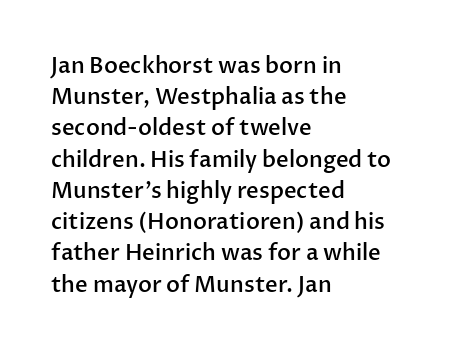
This is moderately heavy type, rendered in semibold. No extra tracking has been applied to these lines. Alignment: flush left. Leading matches the norm, producing a regular column.
